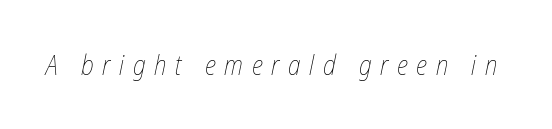
Designer's note — italics engaged. The tracking reads as deliberately expanded to a designer's eye. Quick note: underline off. Is the stroke heavy? The answer is a plain regular-or-lighter.
